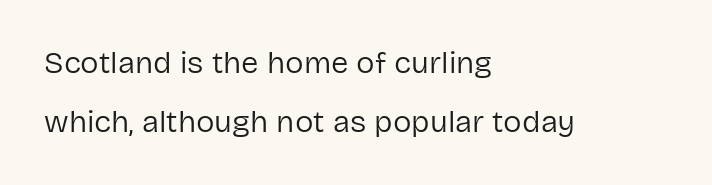
Q: Is the text bold? A: No.
Q: Is the text italic (slanted)? A: No, it is upright.
Q: Is the typeface a serif or a sans-serif typeface? A: Sans-serif.
Q: Is the text underlined? A: No.
Q: How is the paragraph aligned? A: Left-aligned.
Q: Is the spacing between letters normal or unusually wide? A: Normal.
Q: Width (condensed, normal, or wide)? A: Normal.
Q: Stroke contrast? A: Low.
Q: x-height? A: Medium.
Q: Monospaced? A: No.
